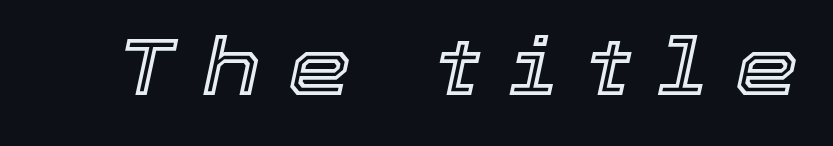
Check under the words: just untouched page. The face used here is proportionally spaced, like ordinary book or web type. Slanted lettering throughout. This sample uses expanded letter spacing, leaving extra air between glyphs.
